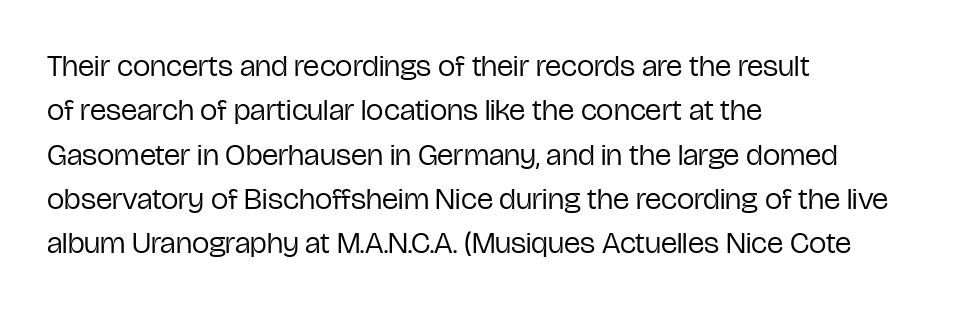
{"serif": "no", "italic": "no", "bold": "no", "weight": "regular", "width": "condensed", "stroke_contrast": "low", "x_height": "medium", "monospaced": "no", "underline": "no", "align": "left", "line_spacing": "normal", "line_spacing_ratio": 1.43, "letter_spacing": "normal", "letter_spacing_em": 0.0, "glyph_px": 31}
